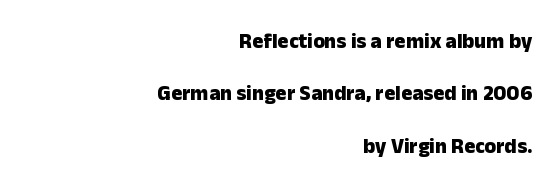
No extra tracking has been applied to these lines. Posture: straight, roman, zero tilt. One-word summary of the alignment: right. The strip under each line holds only bare page.
